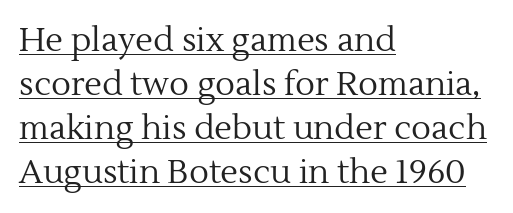
Vertically, the passage feels balanced, rows spaced as you'd expect. No heavy texture on the line: the type isn't bold. If you drew a line through each stem, it would be perfectly vertical. Caption: lettering with a line underneath. The rendering uses natural spacing where letterforms have individual widths. The glyphs in this specimen are seriffed.
